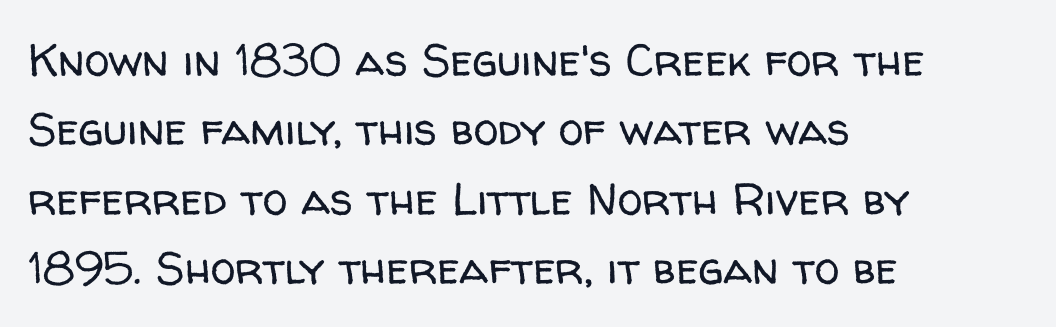
{"serif": "no", "italic": "no", "bold": "no", "weight": "regular", "width": "normal", "stroke_contrast": "low", "x_height": "medium", "monospaced": "no", "underline": "no", "align": "left", "line_spacing": "normal", "line_spacing_ratio": 1.54, "letter_spacing": "normal", "letter_spacing_em": 0.0, "glyph_px": 45}
